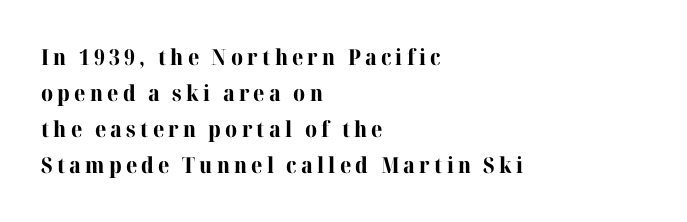
This is roman type, the default non-slanted kind. Only glyphs here, with clear space below each row. Does the leading feel generous? No, just average. Line starts are locked; line ends wander. Notice how thick the strokes are: this is what a full bold looks like.
